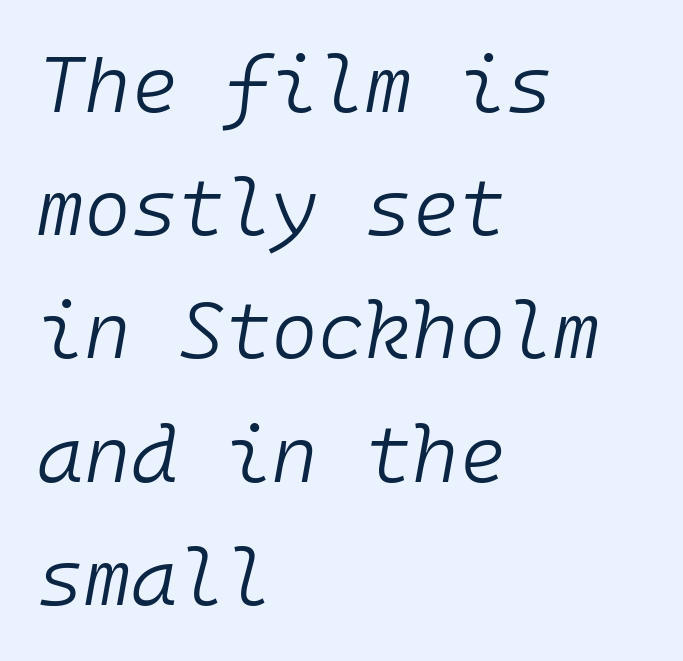
The image shows 80 px light type, italic (leaning right), monospaced; set left-aligned, normal line spacing (1.54x), normal letter spacing, not underlined; low stroke contrast and a medium x-height.
